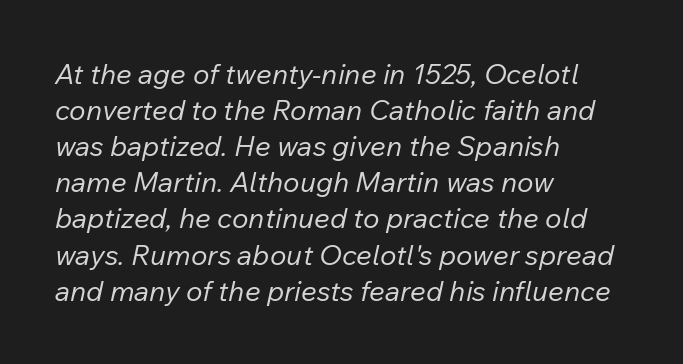
{"italic": "yes", "lean": "right", "slant_degrees": 12, "bold": "no", "weight": "regular", "width": "normal", "stroke_contrast": "low", "x_height": "medium", "monospaced": "no", "underline": "no", "align": "left", "line_spacing": "normal", "line_spacing_ratio": 1.29, "letter_spacing": "normal", "letter_spacing_em": 0.0, "glyph_px": 28}
